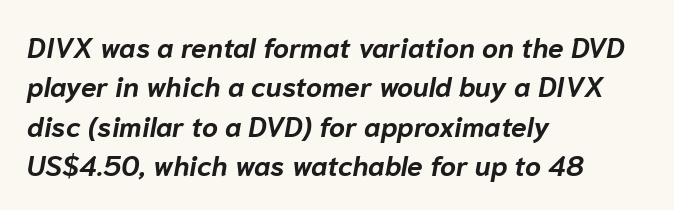
Glance below the letters and you will spot only blank space. Caption: standard tracking, unaltered. I'd describe the lettering as bold — thick and assertive. Does the copy run flush right? No — it runs flush left. Slant detected: the letters are inclined. Is this a fixed-width face? No — the glyphs have proportional, varying widths.
